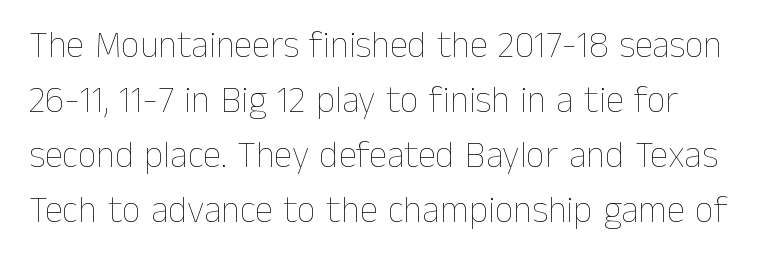
Q: Is the text bold? A: No.
Q: Is the text italic (slanted)? A: No, it is upright.
Q: Is the text underlined? A: No.
Q: How is the paragraph aligned? A: Left-aligned.
Q: Is the spacing between letters normal or unusually wide? A: Normal.
Q: Is the spacing between lines tight, normal or loose? A: Normal.
Q: Width (condensed, normal, or wide)? A: Normal.
Q: Stroke contrast? A: Low.
Q: x-height? A: Medium.
Q: Monospaced? A: No.
